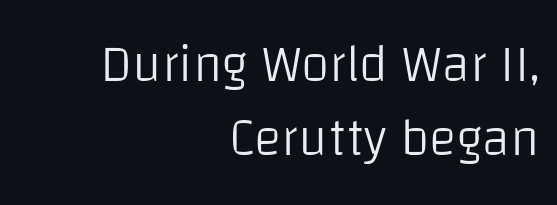
{"serif": "no", "italic": "no", "bold": "no", "weight": "light", "width": "normal", "stroke_contrast": "low", "x_height": "large", "monospaced": "no", "underline": "no", "align": "right", "line_spacing": "normal", "line_spacing_ratio": 1.43, "letter_spacing": "normal", "letter_spacing_em": 0.0, "glyph_px": 52}
